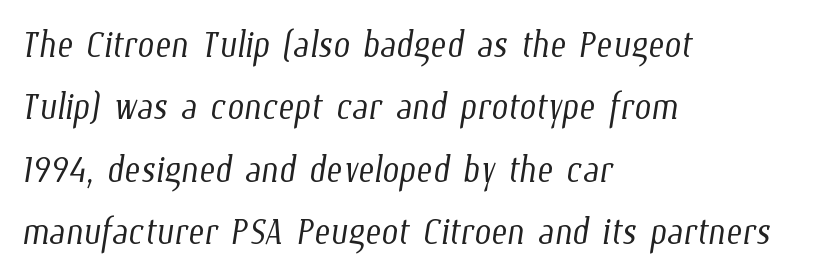
Varying glyph widths throughout — classic text-font behaviour. A classic flush-left, rag-right setting is used for this passage. Line spacing here is normal. This is not heavy type; no bold has been used. Standard letterfit; no display-style spreading of the glyphs.
